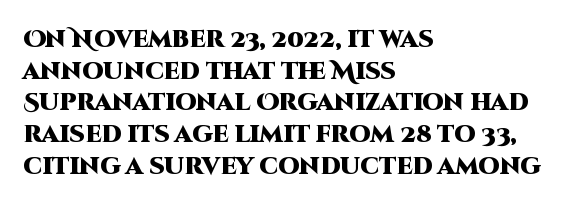
The image shows 24 px bold type, upright; set left-aligned, normal line spacing (1.32x), normal letter spacing, not underlined.
